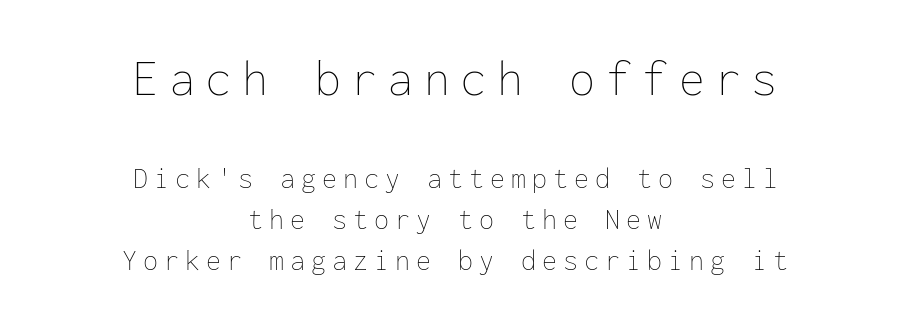
If you measured baseline to baseline, you'd find a middling distance. The whitespace from short lines is split evenly between both sides. Of the two passages, the one on top uses the larger point size. Display-style spreading of the glyphs; the letterfit is very open. Words float on clear page, feet unadorned. Looks like terminal output: every glyph gets an equal slot.
